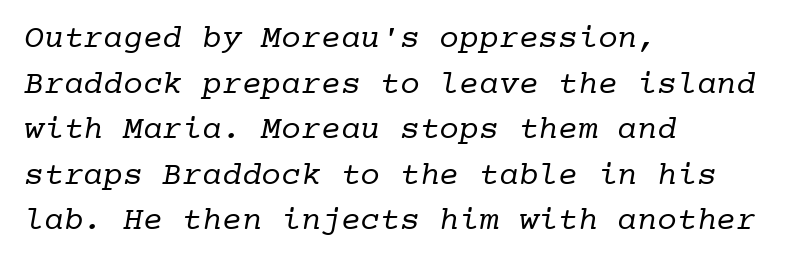
The image shows 33 px regular-weight serif type, monospaced; set left-aligned, normal line spacing (1.38x), normal letter spacing, not underlined; low stroke contrast and a medium x-height.
